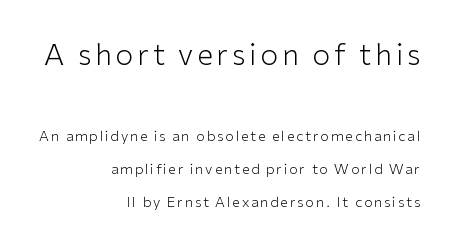
{"serif": "no", "italic": "no", "bold": "no", "weight": "light", "width": "normal", "stroke_contrast": "low", "x_height": "medium", "monospaced": "no", "underline": "no", "align": "right", "line_spacing": "loose", "line_spacing_ratio": 2.34, "larger_block": "first", "size_ratio": 2.07, "glyph_px": 29}
